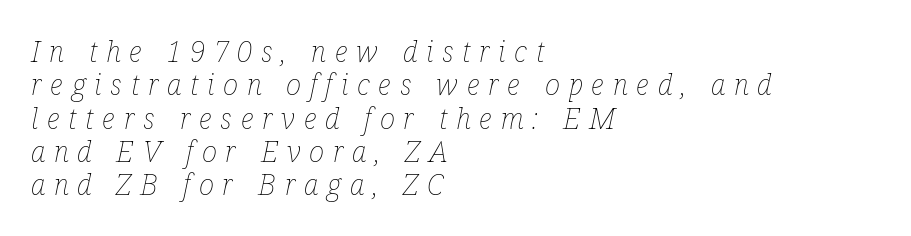
Q: Is the text bold? A: No.
Q: Is the text italic (slanted)? A: Yes, it leans right by about 12 degrees.
Q: Is the text underlined? A: No.
Q: How is the paragraph aligned? A: Left-aligned.
Q: Is the spacing between letters normal or unusually wide? A: Unusually wide.
Q: Is the spacing between lines tight, normal or loose? A: Tight.
Q: Width (condensed, normal, or wide)? A: Condensed.
Q: Stroke contrast? A: Low.
Q: x-height? A: Medium.
Q: Monospaced? A: No.
